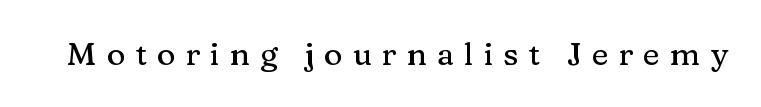
{"serif": "yes", "italic": "no", "width": "normal", "stroke_contrast": "medium", "x_height": "medium", "monospaced": "no", "underline": "no", "letter_spacing": "wide", "letter_spacing_em": 0.31, "glyph_px": 32}
